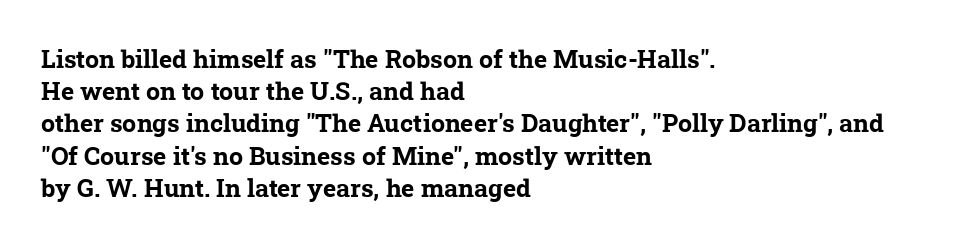
Q: Is the text bold? A: Yes.
Q: Is the text underlined? A: No.
Q: How is the paragraph aligned? A: Left-aligned.
Q: Is the spacing between letters normal or unusually wide? A: Normal.
Q: Is the spacing between lines tight, normal or loose? A: Normal.
